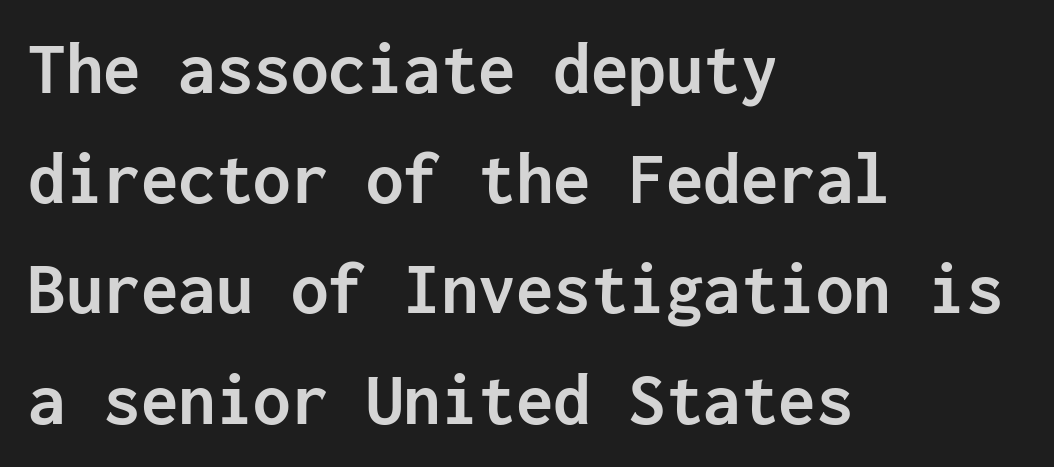
These lines keep a tight, regular rhythm from letter to letter. Leading matches the norm, producing a regular column. Posture: straight, roman, zero tilt. Do the characters align in a grid? Yes, the font is monospaced. Examine the stroke ends and you'll find no serifs. The typesetter chose a ragged-right arrangement here.
